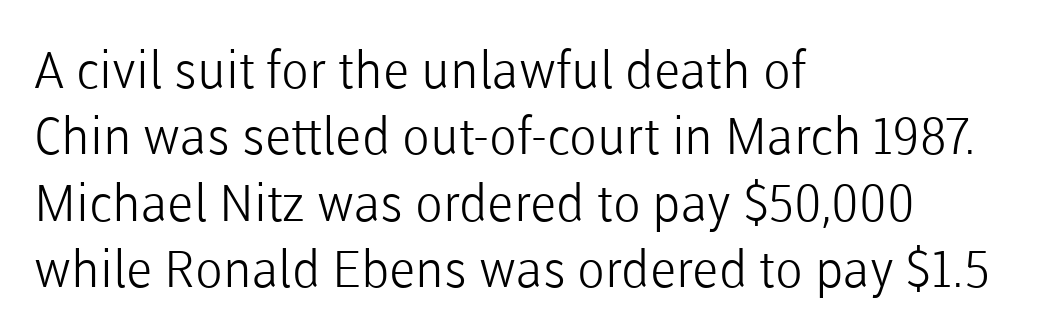
The image shows 51 px light sans-serif type, upright; set left-aligned, normal line spacing (1.3x), normal letter spacing, not underlined; low stroke contrast and a medium x-height.
